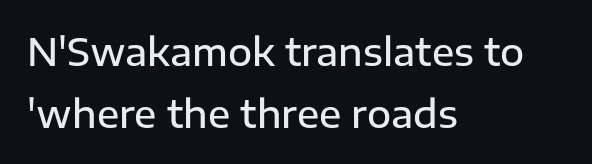
Underlining? Definitely not there. The face used here is proportionally spaced, like ordinary book or web type. Caption: multi-line text, flush left, ragged right. When letters stand straight like this, we call the style roman or upright. Observe the ordinary spacing: letters are neighbours, not strangers.
